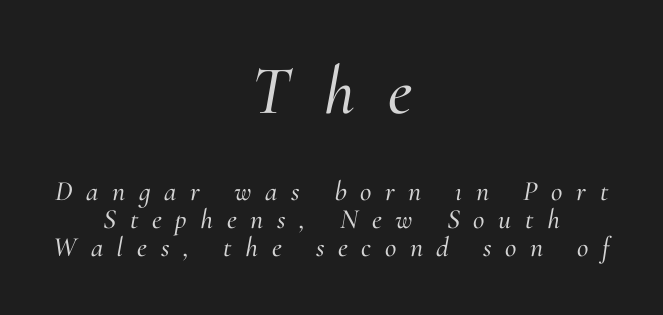
These lines have a slow, spaced-out rhythm from letter to letter. The vertical gap from one line to the next is small. A typesetter would call this proportional, since set widths differ per character. The block sitting higher on the canvas is the one with enlarged characters. Neither beginnings nor endings align; midpoints do.
